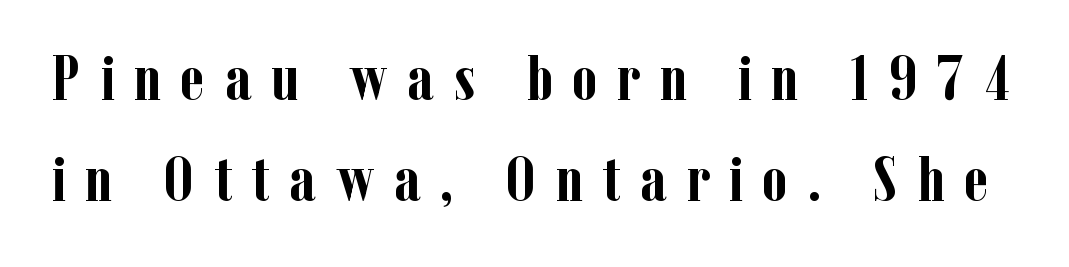
The image shows 63 px semibold, condensed serif type, upright; set normal line spacing (1.61x), unusually wide letter spacing (+0.31 em), not underlined; low stroke contrast and a medium x-height.
